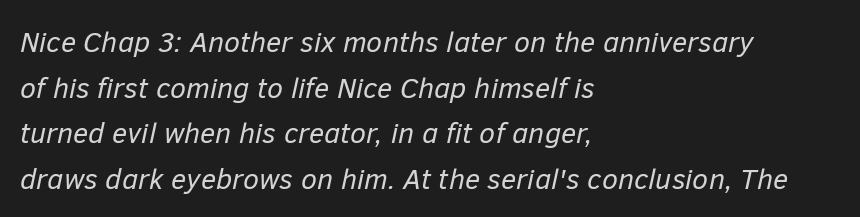
Q: Is the text bold? A: No.
Q: Is the text italic (slanted)? A: Yes, it leans right by about 12 degrees.
Q: Is the text underlined? A: No.
Q: How is the paragraph aligned? A: Left-aligned.
Q: Is the spacing between letters normal or unusually wide? A: Normal.
Q: Is the spacing between lines tight, normal or loose? A: Normal.
Q: Width (condensed, normal, or wide)? A: Normal.
Q: Stroke contrast? A: Low.
Q: x-height? A: Medium.
Q: Monospaced? A: No.
